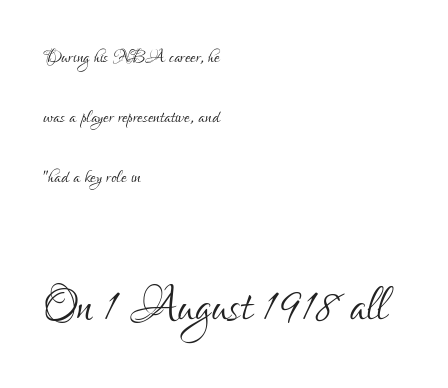
Q: Is the text bold? A: No.
Q: Is the text italic (slanted)? A: Yes.
Q: Is the typeface a serif or a sans-serif typeface? A: Sans-serif.
Q: Is the text underlined? A: No.
Q: How is the paragraph aligned? A: Left-aligned.
Q: Is the spacing between letters normal or unusually wide? A: Normal.
Q: Is the spacing between lines tight, normal or loose? A: Loose.
Q: Which block of text is set in a larger size, the first (top) or the second (bottom)? A: The second (bottom) one.
Q: Width (condensed, normal, or wide)? A: Condensed.
Q: Stroke contrast? A: Low.
Q: x-height? A: Small.
Q: Monospaced? A: No.
